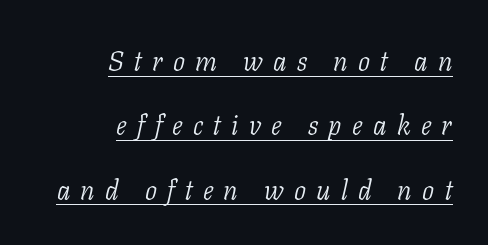
Substantial extra tracking has been applied to these lines. Slant detected: the letters are inclined. Quick note: underline on. These lines are set flush right with a ragged left edge.
